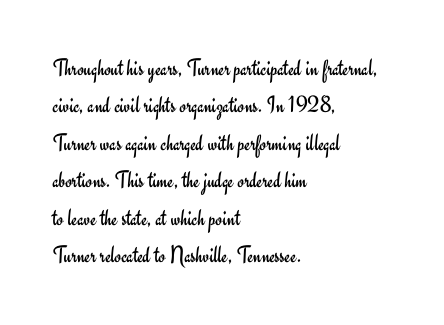
Q: Is the text bold? A: No.
Q: Is the text italic (slanted)? A: Yes.
Q: Is the text underlined? A: No.
Q: How is the paragraph aligned? A: Left-aligned.
Q: Is the spacing between letters normal or unusually wide? A: Normal.
Q: Is the spacing between lines tight, normal or loose? A: Normal.
